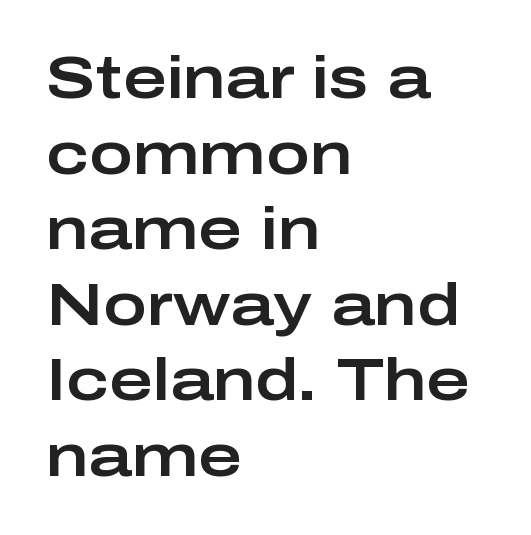
The lines in this sample share a left origin and differ only in where they stop. It's the straight-up-and-down kind of type. To sum up the face: it is a sans, with no serifs. Check the space under the baseline: it is left empty.
